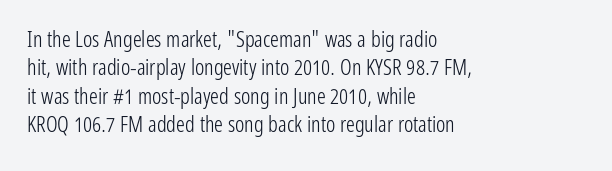
The image shows 22 px text type, upright; set left-aligned, normal line spacing (1.29x), normal letter spacing, not underlined.
